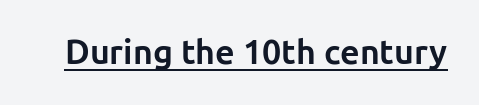
The image shows 34 px bold sans-serif type, upright; set normal letter spacing, underlined; low stroke contrast and a medium x-height.
